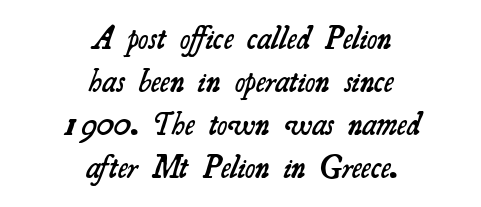
{"serif": "yes", "bold": "semi", "weight": "semibold", "width": "normal", "stroke_contrast": "medium", "x_height": "small", "monospaced": "no", "underline": "no", "align": "center", "line_spacing": "normal", "line_spacing_ratio": 1.39, "letter_spacing": "normal", "letter_spacing_em": 0.0, "glyph_px": 31}
